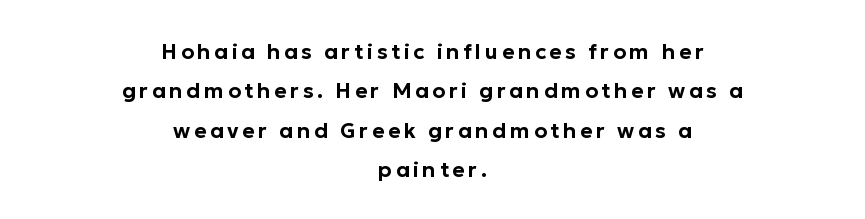
Underlining? Definitely not there. A student would call this center alignment; a typographer would say set centered. Posture: vertical.
